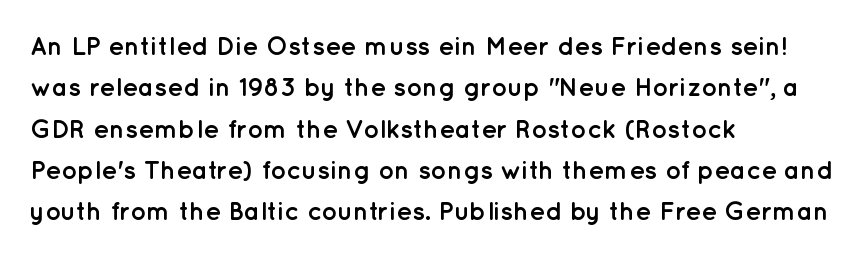
The image shows 26 px bold type, upright; set left-aligned, normal line spacing (1.59x), normal letter spacing, not underlined.
